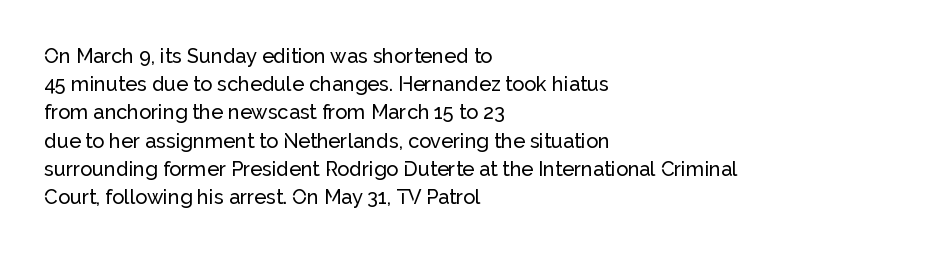
The image shows 20 px text type, upright; set left-aligned, normal line spacing (1.41x), normal letter spacing, not underlined.
